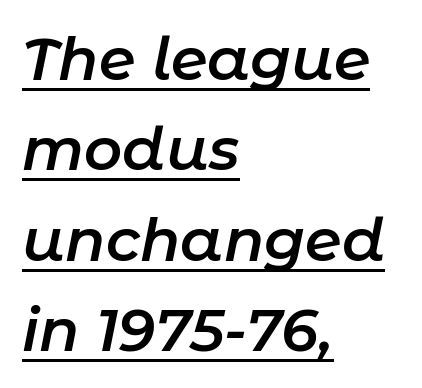
This is underlined copy, the kind a proofreader might mark for attention. Normally led — the rows are evenly, conventionally spaced. The typesetting leans somewhat heavy: a semibold. Is the type slanted? Yes — the strokes lean at a clear angle. The lines are quadded left.
